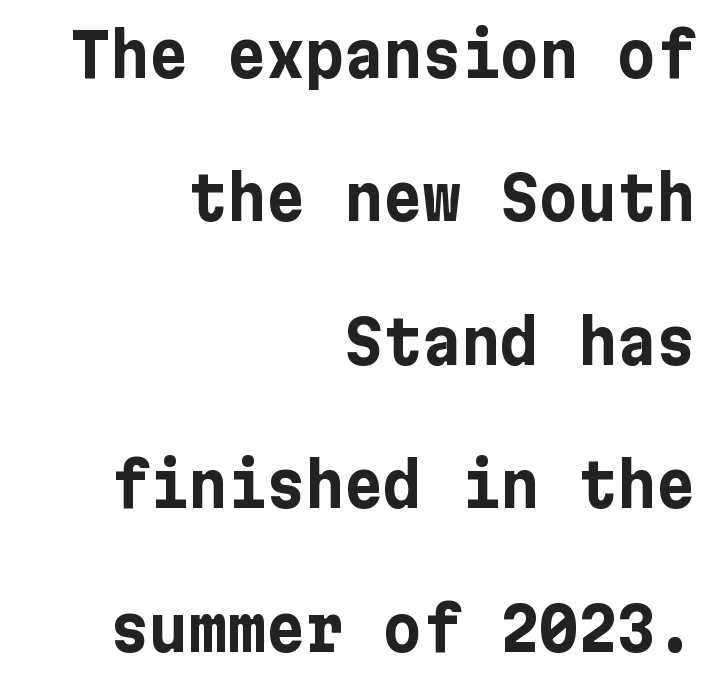
Q: Is the text bold? A: Yes.
Q: Is the text italic (slanted)? A: No, it is upright.
Q: Is the typeface a serif or a sans-serif typeface? A: Sans-serif.
Q: Is the text underlined? A: No.
Q: How is the paragraph aligned? A: Right-aligned.
Q: Is the spacing between letters normal or unusually wide? A: Normal.
Q: Is the spacing between lines tight, normal or loose? A: Loose.
Q: Width (condensed, normal, or wide)? A: Normal.
Q: Stroke contrast? A: Low.
Q: x-height? A: Medium.
